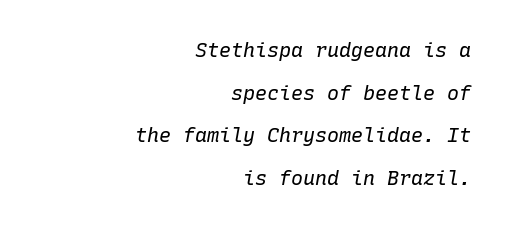
{"italic": "yes", "lean": "right", "slant_degrees": 10, "bold": "no", "underline": "no", "align": "right", "line_spacing": "loose", "line_spacing_ratio": 2.13, "letter_spacing": "normal", "letter_spacing_em": 0.0, "glyph_px": 20}
